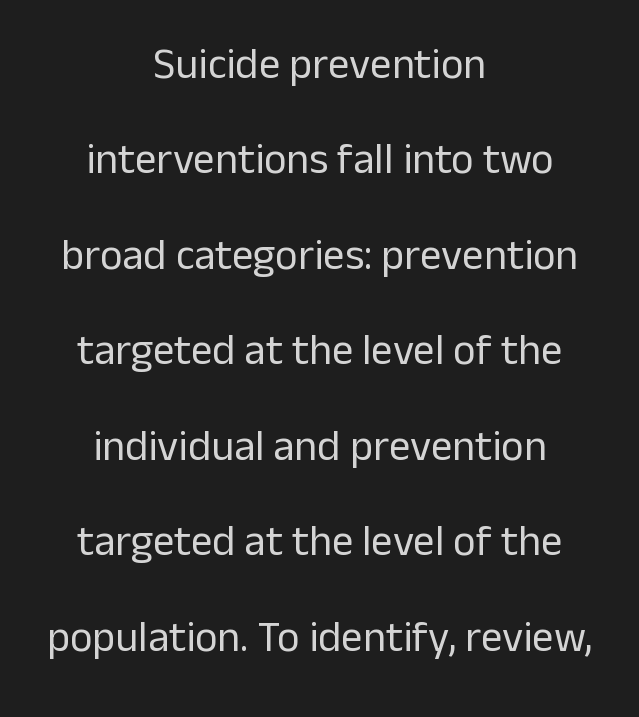
Horizontal bands of white between lines are thick stripes. Line starts and ends both wander, symmetrically. Stem width sits at or under what a default text font uses. This sample has the flowing, uneven cadence of proportional lettering. Grotesque or geometric, the face here clearly has no serifs. Descender tails drop into unmarked territory.
